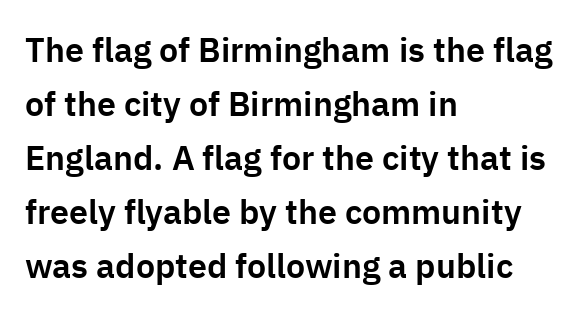
Think of a printed novel: that variable character pitch is what you see here. Serif or sans? Sans — the stroke terminals are bare. Baseline-to-baseline distance is the conventional proportion of letter height. The text block is weighted toward the left margin, trailing off unevenly rightward.
